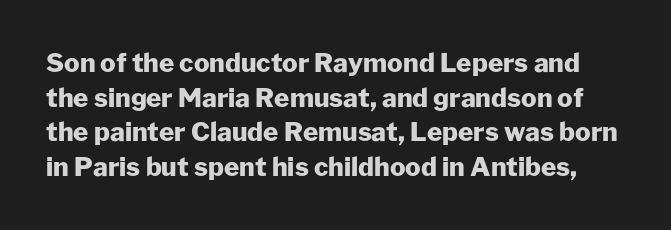
Q: Is the text bold? A: Yes.
Q: Is the text italic (slanted)? A: No, it is upright.
Q: Is the text underlined? A: No.
Q: Is the spacing between letters normal or unusually wide? A: Normal.
Q: Is the spacing between lines tight, normal or loose? A: Normal.
